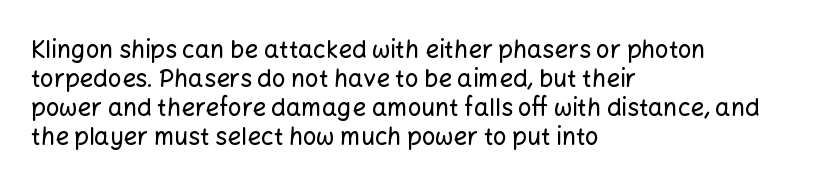
The area under the type is left untouched. Is the block centered? No — it sits flush against the left margin. Default kerning and tracking; the words read as compact shapes. Is there any slant? The stems are plumb.
